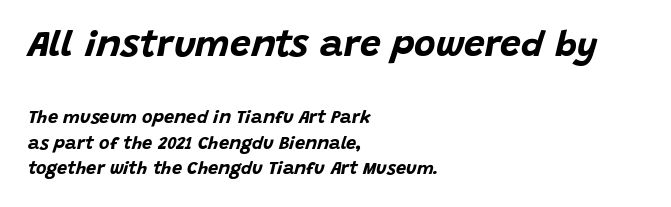
The image shows 37 px bold type, italic (leaning right); set left-aligned, normal line spacing (1.4x), normal letter spacing, not underlined; the first (top) block is 2.06x larger; low stroke contrast and a large x-height.
